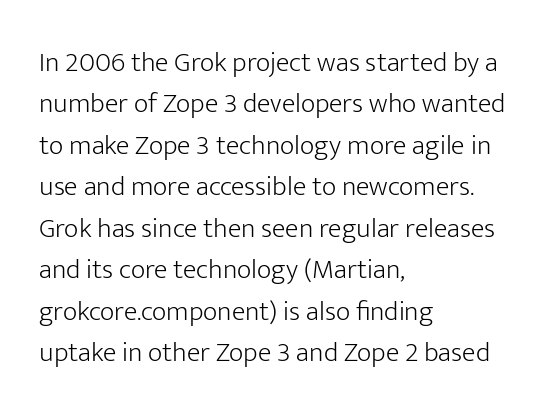
The image shows 28 px light sans-serif type, upright; set left-aligned, normal line spacing (1.48x), normal letter spacing, not underlined; low stroke contrast and a medium x-height.
